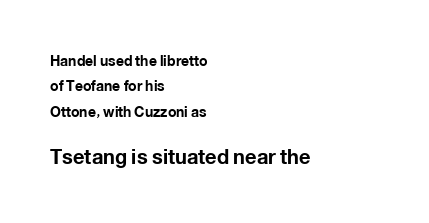
{"italic": "no", "bold": "yes", "underline": "no", "align": "left", "line_spacing_ratio": 1.82, "letter_spacing": "normal", "letter_spacing_em": 0.0, "larger_block": "second", "size_ratio": 1.43, "glyph_px": 20}
